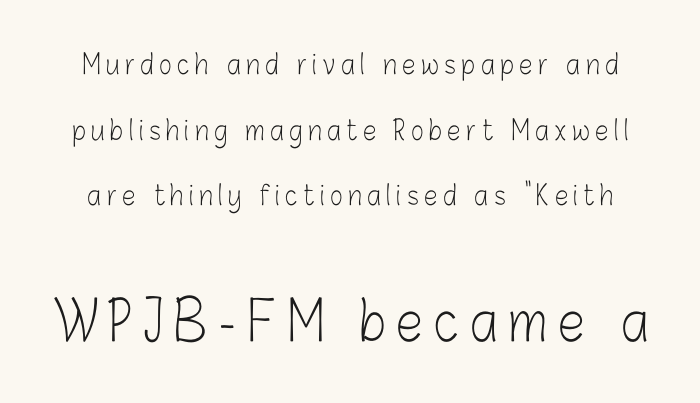
{"serif": "no", "italic": "no", "bold": "no", "weight": "light", "width": "condensed", "stroke_contrast": "low", "x_height": "medium", "monospaced": "no", "underline": "no", "line_spacing": "loose", "line_spacing_ratio": 2.43, "letter_spacing": "wide", "letter_spacing_em": 0.21, "larger_block": "second", "size_ratio": 2.0, "glyph_px": 54}
